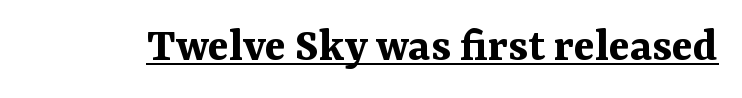
The image shows 49 px bold serif type, upright; set normal letter spacing, underlined; medium stroke contrast and a medium x-height.
